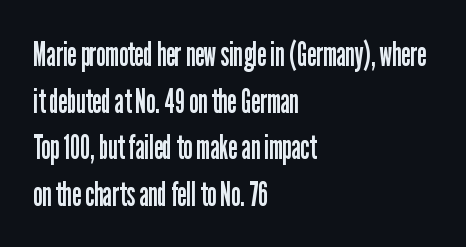
Q: Is the text bold? A: No.
Q: Is the text italic (slanted)? A: No, it is upright.
Q: Is the typeface a serif or a sans-serif typeface? A: Sans-serif.
Q: Is the text underlined? A: No.
Q: How is the paragraph aligned? A: Left-aligned.
Q: Is the spacing between letters normal or unusually wide? A: Normal.
Q: Is the spacing between lines tight, normal or loose? A: Normal.
Q: Width (condensed, normal, or wide)? A: Condensed.
Q: Stroke contrast? A: Low.
Q: x-height? A: Medium.
Q: Monospaced? A: No.
